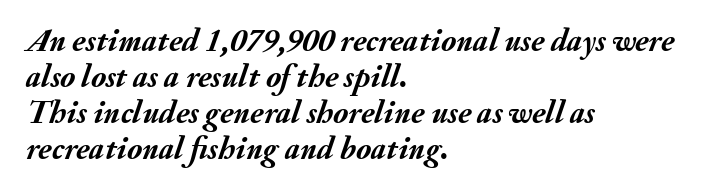
The image shows 32 px semibold type, italic (leaning right); set left-aligned, tight line spacing (1.12x), normal letter spacing, not underlined; medium stroke contrast and a small x-height.
